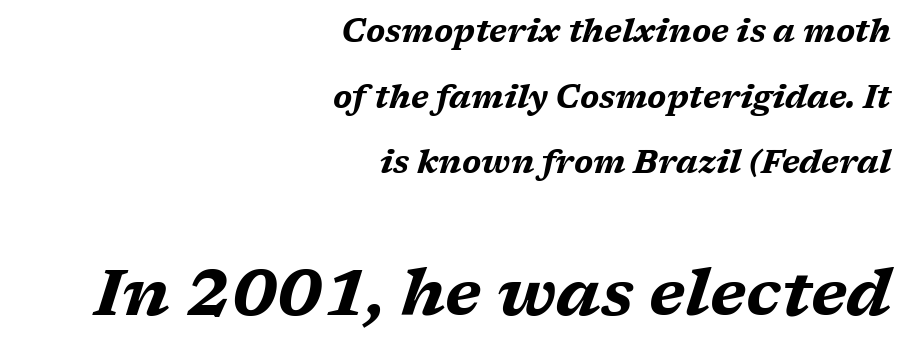
The image shows 65 px bold, wide type, italic (leaning right); set right-aligned, loose line spacing (2.05x), normal letter spacing, not underlined; the second (bottom) block is 2.03x larger; medium stroke contrast and a medium x-height.
